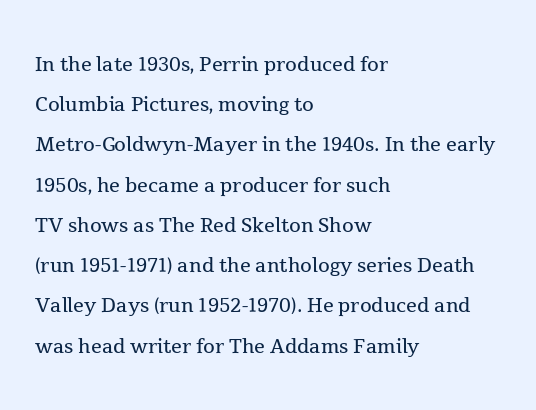
The image shows 27 px text type, upright; set left-aligned, normal line spacing (1.49x), normal letter spacing, not underlined.
